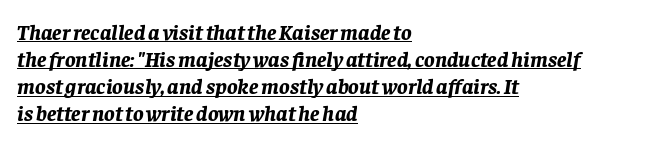
The image shows 22 px bold type, italic (leaning right); set left-aligned, line spacing 1.23x, normal letter spacing, underlined.
